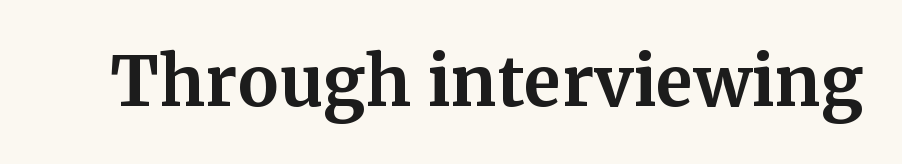
Q: Is the text bold? A: Yes.
Q: Is the text italic (slanted)? A: No, it is upright.
Q: Is the typeface a serif or a sans-serif typeface? A: Serif.
Q: Is the text underlined? A: No.
Q: Is the spacing between letters normal or unusually wide? A: Normal.
Q: Width (condensed, normal, or wide)? A: Normal.
Q: Stroke contrast? A: Medium.
Q: x-height? A: Medium.
Q: Monospaced? A: No.
